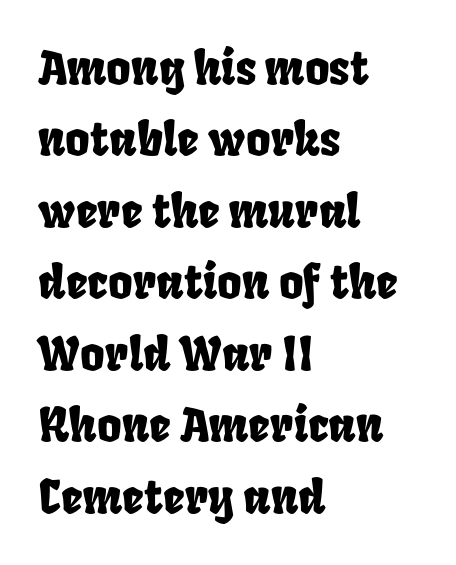
Character widths vary here, with narrow letters taking less room than wide ones. The lines sit at an ordinary, default distance from one another. There is no visible air inserted between adjacent glyphs. Words float on clear page, feet unadorned. Compared with a centered layout, this one pins lines to the left instead.
